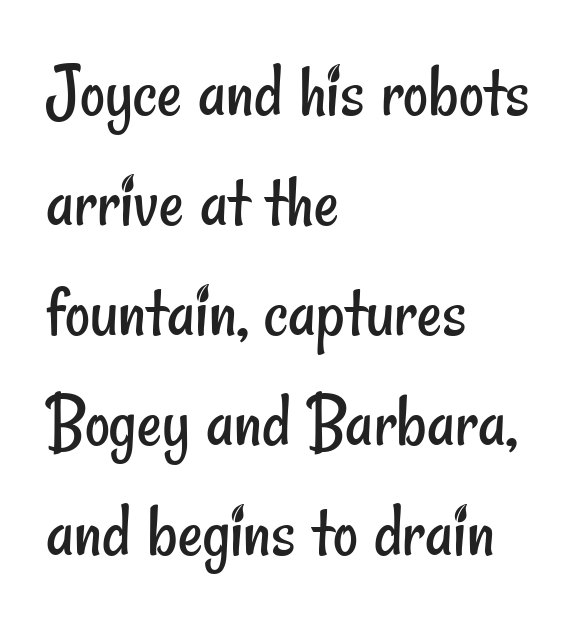
{"serif": "no", "bold": "no", "weight": "regular", "width": "condensed", "stroke_contrast": "low", "x_height": "small", "monospaced": "no", "underline": "no", "align": "left", "line_spacing": "normal", "line_spacing_ratio": 1.43, "letter_spacing": "normal", "letter_spacing_em": 0.0, "glyph_px": 77}
